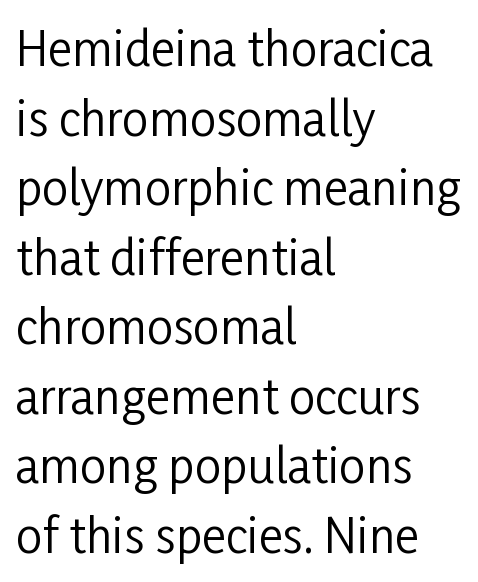
Ink coverage per letter is moderate at most. If you measured baseline to baseline, you'd find a middling distance. Nope, not italic — everything's standing straight. The tracking reads as untouched default to a designer's eye. In CSS terms this would be text-align: left.
